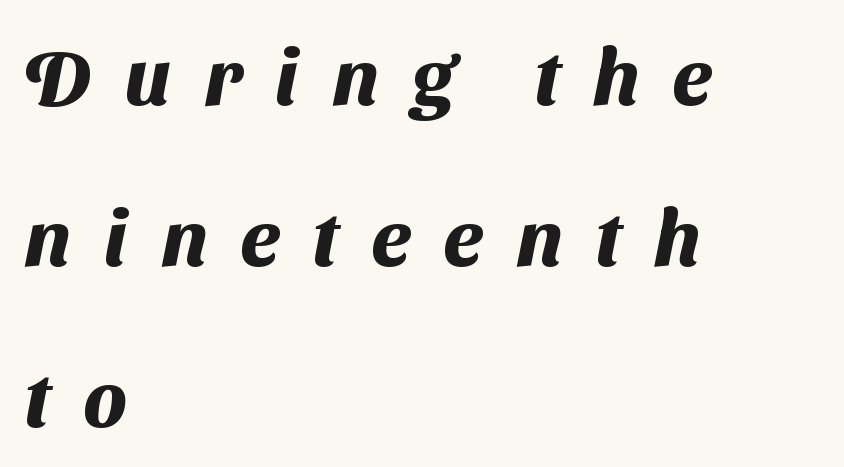
The image shows 79 px heavy sans-serif type; set left-aligned, loose line spacing (2.04x), unusually wide letter spacing (+0.42 em), not underlined; medium stroke contrast and a medium x-height.
